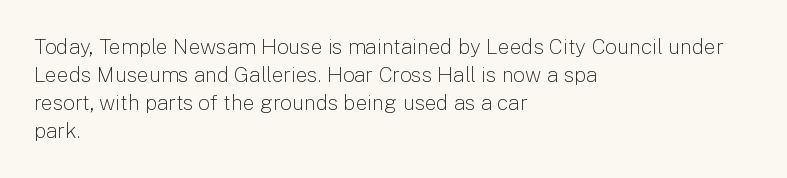
{"italic": "no", "bold": "no", "underline": "no", "align": "left", "line_spacing": "normal", "line_spacing_ratio": 1.34, "letter_spacing": "normal", "letter_spacing_em": 0.0, "glyph_px": 21}
